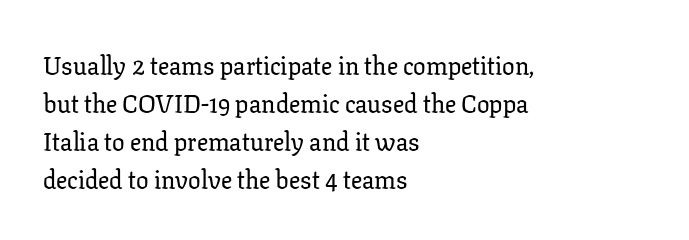
Q: Is the text italic (slanted)? A: No, it is upright.
Q: Is the text underlined? A: No.
Q: How is the paragraph aligned? A: Left-aligned.
Q: Is the spacing between letters normal or unusually wide? A: Normal.
Q: Is the spacing between lines tight, normal or loose? A: Normal.
